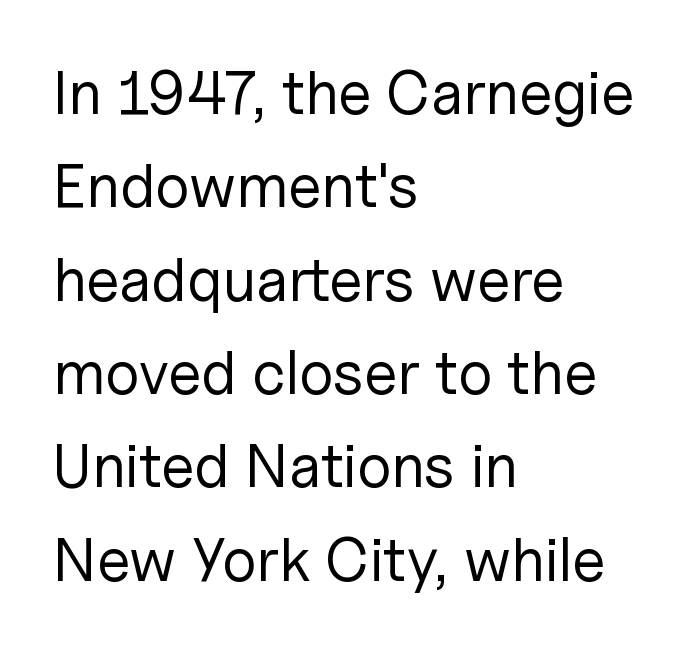
Q: Is the text bold? A: No.
Q: Is the text italic (slanted)? A: No, it is upright.
Q: Is the typeface a serif or a sans-serif typeface? A: Sans-serif.
Q: Is the text underlined? A: No.
Q: How is the paragraph aligned? A: Left-aligned.
Q: Is the spacing between letters normal or unusually wide? A: Normal.
Q: Is the spacing between lines tight, normal or loose? A: Normal.
Q: Width (condensed, normal, or wide)? A: Normal.
Q: Stroke contrast? A: Low.
Q: x-height? A: Medium.
Q: Monospaced? A: No.
